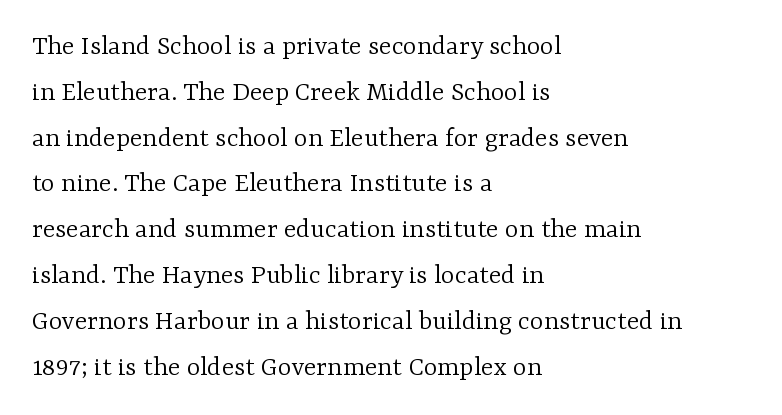
The designer went with a serif here, giving each stem small feet. The rendering uses natural spacing where letterforms have individual widths. Quick note: underline off. Does the copy run flush right? No — it runs flush left. Tracking value appears to be zero — textbook default spacing. Notice how the stems are strictly vertical — no italics here.
